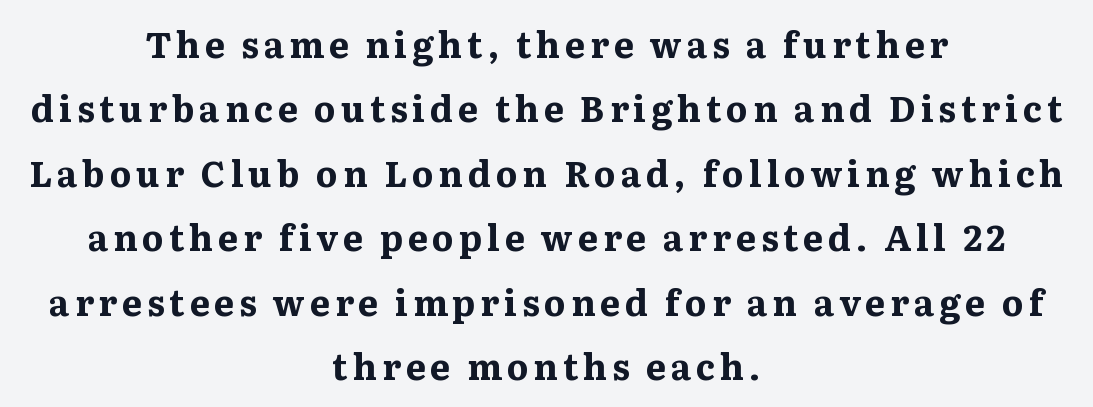
{"serif": "yes", "italic": "no", "bold": "yes", "weight": "bold", "width": "wide", "stroke_contrast": "medium", "x_height": "medium", "monospaced": "no", "underline": "no", "align": "center", "line_spacing_ratio": 1.84, "glyph_px": 35}
